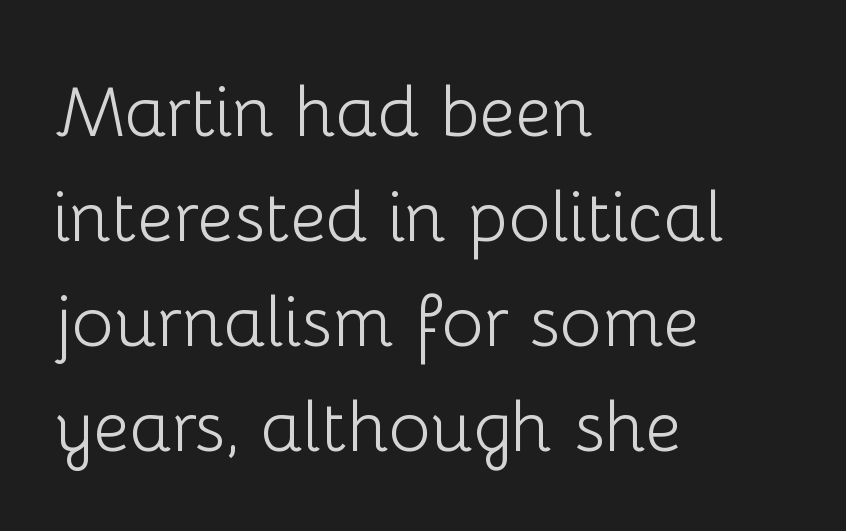
Vertical spacing — default. If you drew a line through each stem, it would be perfectly vertical. The face used here is rendered with its standard letterfit. The letters look calm and open, with moderate or lighter stems. Does the copy run flush right? No — it runs flush left.
